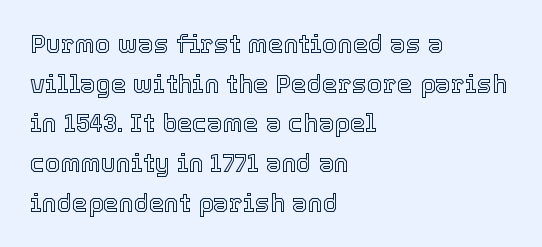
The image shows 25 px text type, upright; set left-aligned, normal line spacing (1.59x), normal letter spacing, not underlined.
